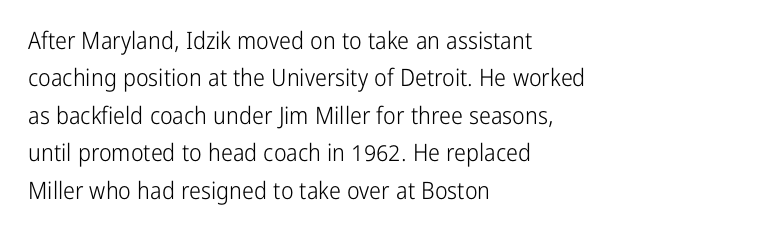
The image shows 24 px text type, upright; set left-aligned, normal line spacing (1.56x), normal letter spacing, not underlined.
